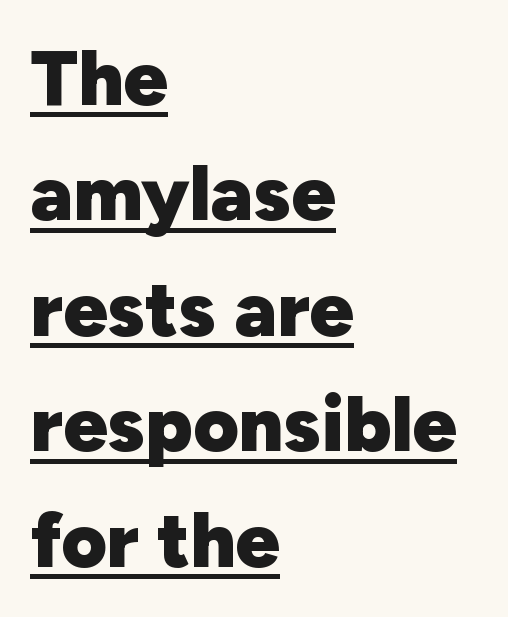
The image shows 78 px heavy sans-serif type, upright; set left-aligned, normal line spacing (1.48x), normal letter spacing, underlined; low stroke contrast and a medium x-height.
